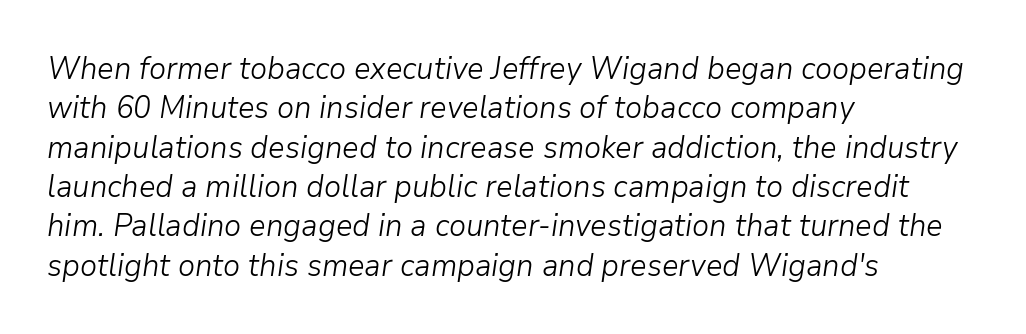
The ragged edge is on the right, which tells us the setting is flush left. Leading: standard. The whole block is typeset with a tilt. Do the characters align in a grid? No, the font is proportional.
